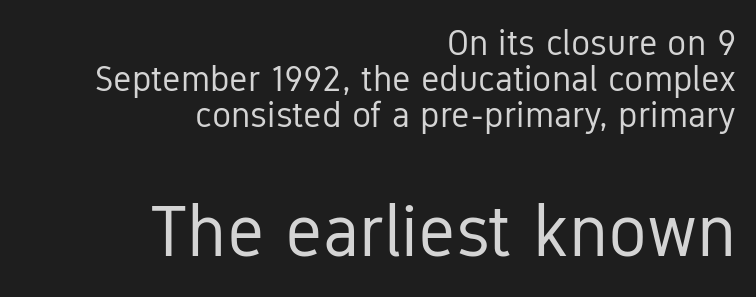
The image shows 73 px regular-weight, condensed sans-serif type, upright; set right-aligned, tight line spacing (1.0x), normal letter spacing, not underlined; the second (bottom) block is 2.03x larger; low stroke contrast and a medium x-height.
